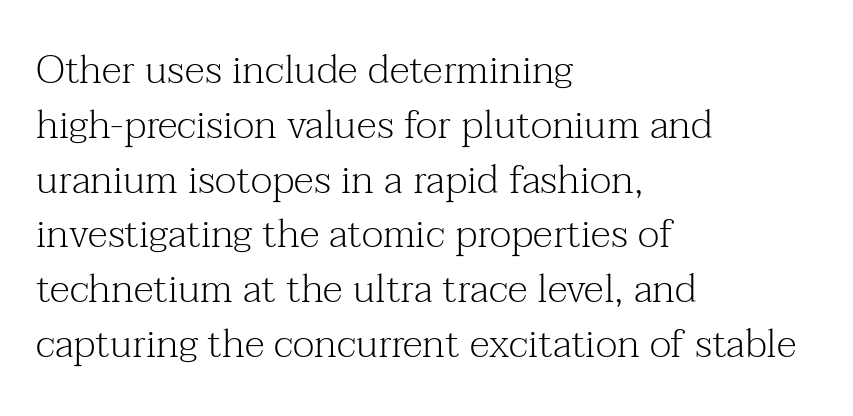
How would I describe the line gaps? Plain and ordinary. Style check: upright. The glyphs are unaccompanied by any horizontal stroke below them. The passage shown is typeset with a serif family. The horizontal fit of the characters is conventional and even. On a weight scale, this lands at 450 or below.
